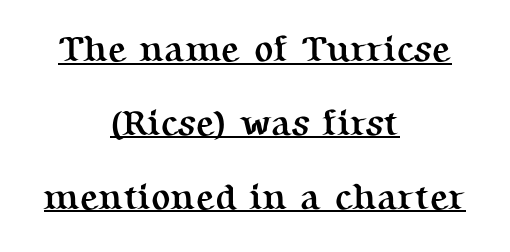
The passage shown has conventional tracking throughout. Typographic density is high because the face is bold. Underlining? Definitely there. The passage shown is typed in a proportional face where columns would drift. The rendering uses a large line-height, opening up the rows. Posture: upright roman.
